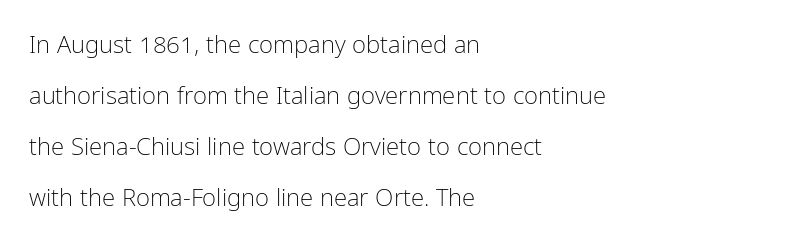
Q: Is the text bold? A: No.
Q: Is the text italic (slanted)? A: No, it is upright.
Q: Is the text underlined? A: No.
Q: How is the paragraph aligned? A: Left-aligned.
Q: Is the spacing between letters normal or unusually wide? A: Normal.
Q: Is the spacing between lines tight, normal or loose? A: Loose.
